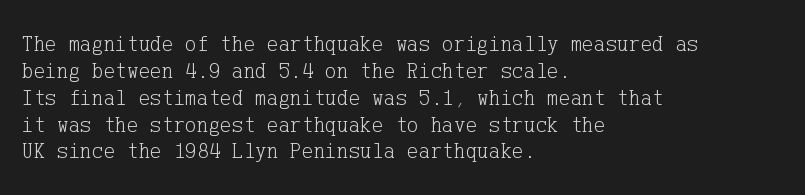
{"italic": "no", "bold": "no", "underline": "no", "align": "left", "line_spacing_ratio": 1.22, "letter_spacing": "normal", "letter_spacing_em": 0.0, "glyph_px": 22}
